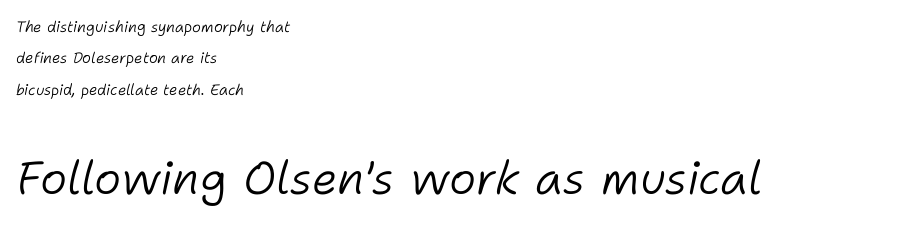
The image shows 46 px light type, italic (leaning right); set left-aligned, loose line spacing (2.1x), normal letter spacing, not underlined; the second (bottom) block is 3.07x larger; low stroke contrast and a medium x-height.
